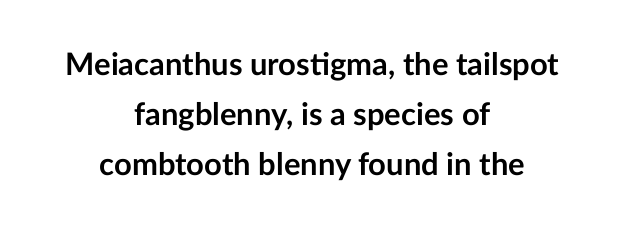
The image shows 31 px semibold sans-serif type, upright; set centered, normal line spacing (1.62x), normal letter spacing, not underlined; low stroke contrast and a medium x-height.
